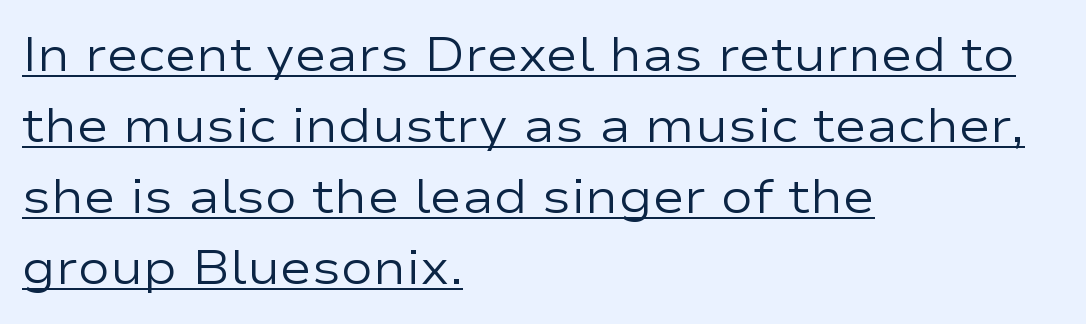
{"serif": "no", "italic": "no", "bold": "no", "weight": "regular", "width": "wide", "stroke_contrast": "low", "x_height": "medium", "monospaced": "no", "underline": "yes", "align": "left", "line_spacing": "normal", "line_spacing_ratio": 1.48, "letter_spacing": "normal", "letter_spacing_em": 0.0, "glyph_px": 48}
